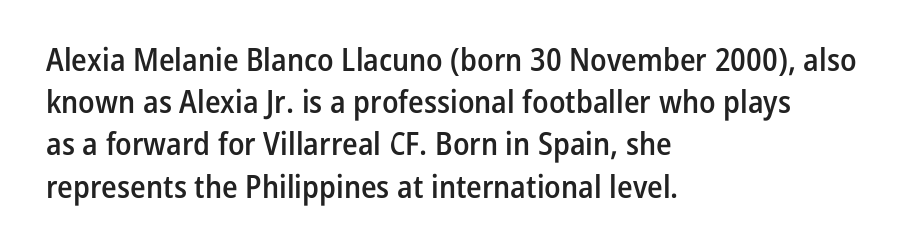
{"serif": "no", "italic": "no", "bold": "semi", "weight": "semibold", "width": "condensed", "stroke_contrast": "low", "x_height": "medium", "monospaced": "no", "underline": "no", "align": "left", "line_spacing": "normal", "line_spacing_ratio": 1.32, "letter_spacing": "normal", "letter_spacing_em": 0.0, "glyph_px": 32}
